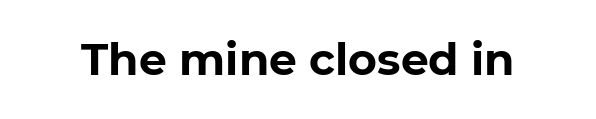
Q: Is the text bold? A: Yes.
Q: Is the text italic (slanted)? A: No, it is upright.
Q: Is the typeface a serif or a sans-serif typeface? A: Sans-serif.
Q: Is the text underlined? A: No.
Q: Is the spacing between letters normal or unusually wide? A: Normal.
Q: Width (condensed, normal, or wide)? A: Normal.
Q: Stroke contrast? A: Low.
Q: x-height? A: Medium.
Q: Monospaced? A: No.
